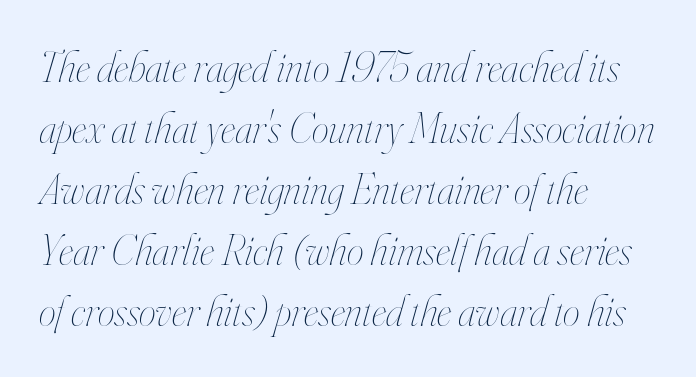
{"italic": "yes", "lean": "right", "slant_degrees": 16, "bold": "no", "weight": "thin", "width": "condensed", "stroke_contrast": "high", "x_height": "small", "monospaced": "no", "underline": "no", "align": "left", "line_spacing": "normal", "line_spacing_ratio": 1.42, "letter_spacing": "normal", "letter_spacing_em": 0.0, "glyph_px": 43}
